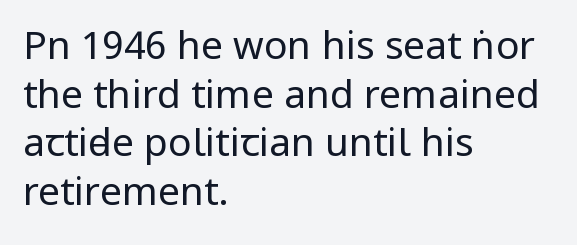
The image shows 39 px regular-weight, condensed sans-serif type, upright; set left-aligned, normal line spacing (1.25x), normal letter spacing, not underlined; low stroke contrast and a large x-height.
